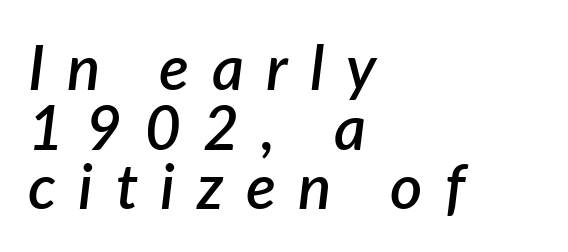
{"italic": "yes", "lean": "right", "slant_degrees": 7, "bold": "semi", "weight": "semibold", "width": "normal", "stroke_contrast": "low", "x_height": "medium", "monospaced": "no", "underline": "no", "align": "left", "line_spacing": "tight", "line_spacing_ratio": 0.96, "letter_spacing": "wide", "letter_spacing_em": 0.36, "glyph_px": 62}
